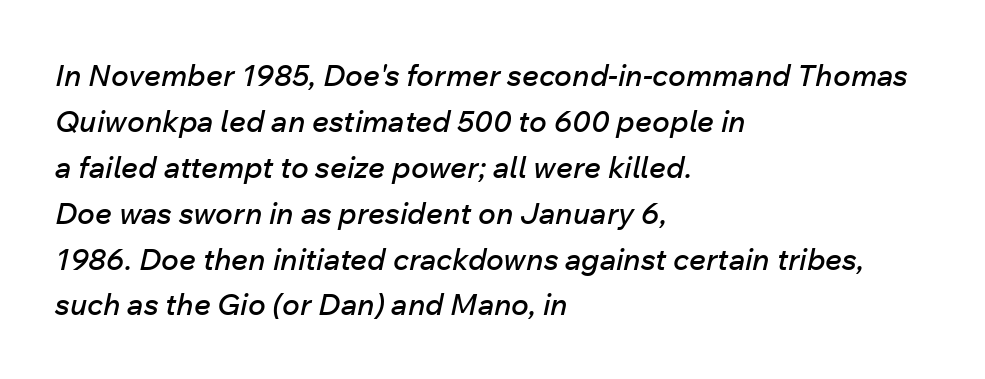
The image shows 30 px text type, italic (leaning right); set left-aligned, normal line spacing (1.53x), normal letter spacing, not underlined; low stroke contrast and a medium x-height.
